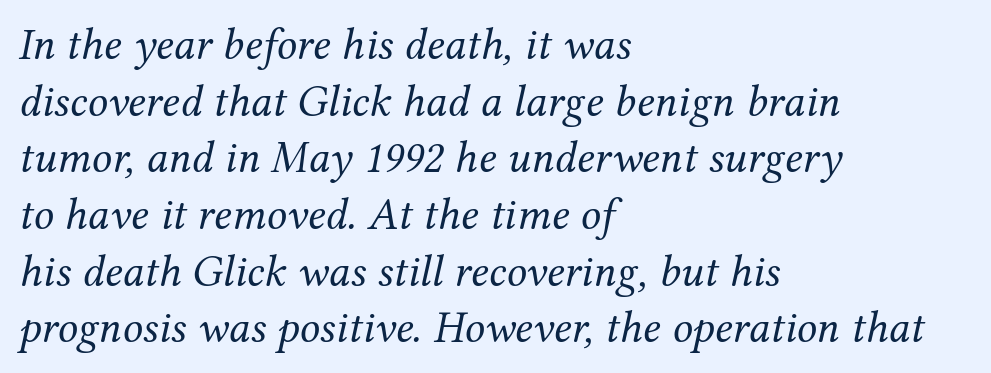
The image shows 45 px regular-weight serif type, italic (leaning right); set left-aligned, normal line spacing (1.26x), normal letter spacing, not underlined; medium stroke contrast and a medium x-height.
